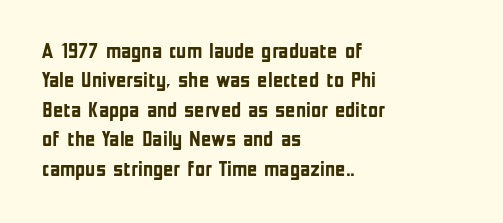
The vertical gap from one line to the next is medium. The rendering uses a bold face; every stroke is thick and dark. When letters stand straight like this, we call the style roman or upright. A typesetter would call this zero additional tracking.
